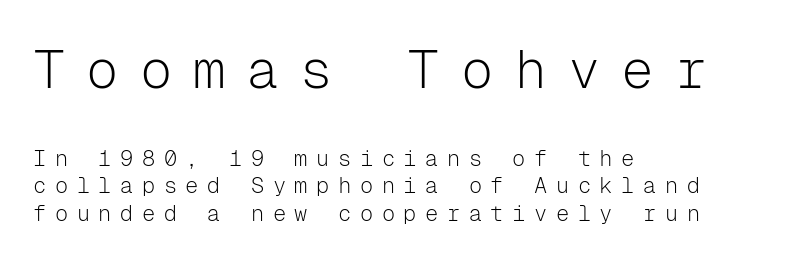
Q: Is the text bold? A: No.
Q: Is the text italic (slanted)? A: No, it is upright.
Q: Is the typeface a serif or a sans-serif typeface? A: Sans-serif.
Q: Is the text underlined? A: No.
Q: How is the paragraph aligned? A: Left-aligned.
Q: Is the spacing between letters normal or unusually wide? A: Unusually wide.
Q: Which block of text is set in a larger size, the first (top) or the second (bottom)? A: The first (top) one.
Q: Width (condensed, normal, or wide)? A: Normal.
Q: Stroke contrast? A: Low.
Q: x-height? A: Medium.
Q: Monospaced? A: Yes.
